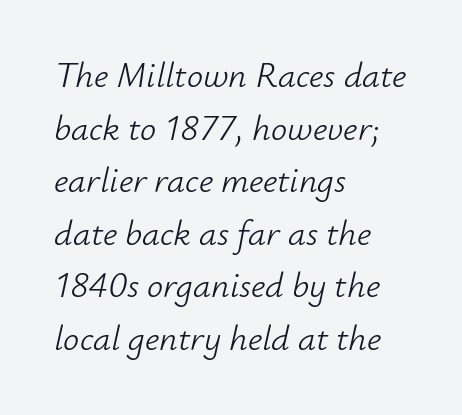
Proportional: the letters do not fall into vertical columns. Look at the tracking — it's just the regular setting, nothing added. The typography opts for an oblique posture over an upright one. Notice how descenders clear the ascenders below comfortably — that's standard leading. The space directly below the letters is spotless.
